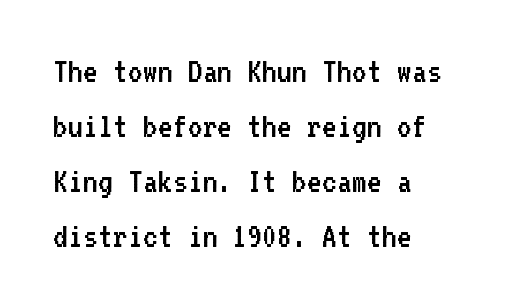
{"serif": "no", "italic": "no", "bold": "no", "weight": "regular", "width": "normal", "stroke_contrast": "low", "x_height": "medium", "monospaced": "yes", "underline": "no", "align": "left", "line_spacing": "normal", "line_spacing_ratio": 1.53, "letter_spacing": "normal", "letter_spacing_em": 0.0, "glyph_px": 36}
